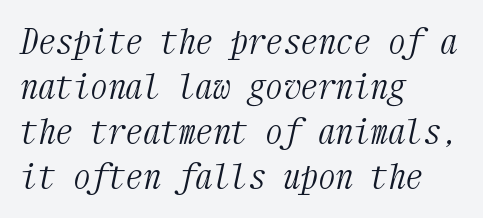
Q: Is the text bold? A: No.
Q: Is the text italic (slanted)? A: Yes, it leans right by about 12 degrees.
Q: Is the typeface a serif or a sans-serif typeface? A: Serif.
Q: Is the text underlined? A: No.
Q: How is the paragraph aligned? A: Left-aligned.
Q: Is the spacing between letters normal or unusually wide? A: Normal.
Q: Is the spacing between lines tight, normal or loose? A: Normal.
Q: Width (condensed, normal, or wide)? A: Condensed.
Q: Stroke contrast? A: Medium.
Q: x-height? A: Medium.
Q: Monospaced? A: Yes.
